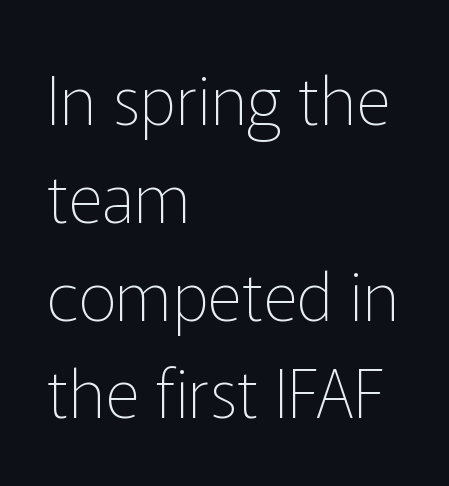
The image shows 67 px thin sans-serif type, upright; set left-aligned, normal line spacing (1.46x), normal letter spacing, not underlined; low stroke contrast and a medium x-height.
